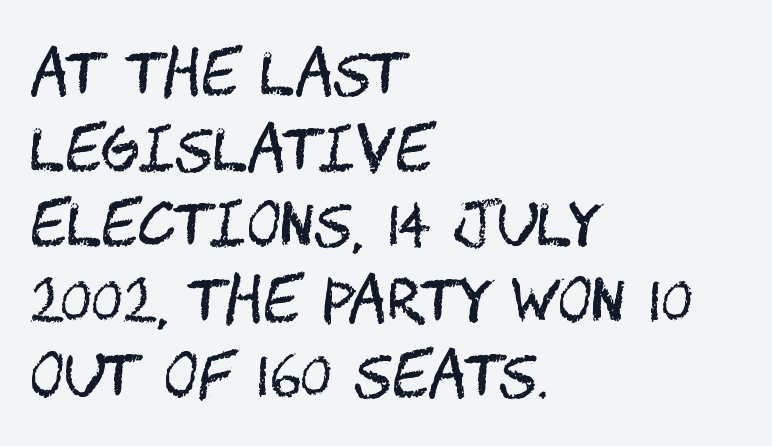
The font is comparable to plain body text, perhaps lighter. What's the leading like? Ordinary, nothing unusual. This is the regular roman posture of the typeface. Decoration check: the copy has no underline. Horizontally, the lines are justified to the leading edge only.
